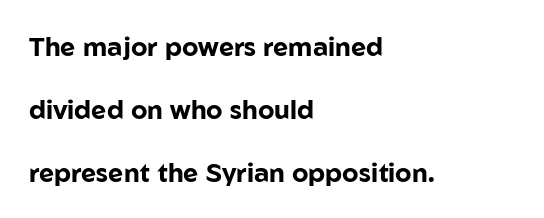
Q: Is the text bold? A: Yes.
Q: Is the text italic (slanted)? A: No, it is upright.
Q: Is the text underlined? A: No.
Q: How is the paragraph aligned? A: Left-aligned.
Q: Is the spacing between letters normal or unusually wide? A: Normal.
Q: Is the spacing between lines tight, normal or loose? A: Loose.
